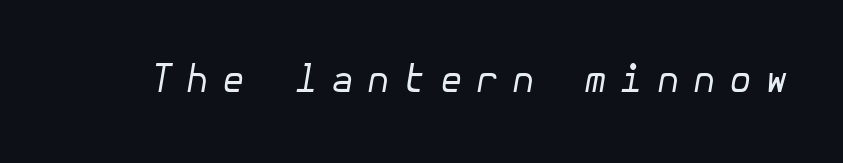
Q: Is the text bold? A: No.
Q: Is the text italic (slanted)? A: Yes, it leans right by about 10 degrees.
Q: Is the text underlined? A: No.
Q: Is the spacing between letters normal or unusually wide? A: Unusually wide.
Q: Width (condensed, normal, or wide)? A: Normal.
Q: Stroke contrast? A: Low.
Q: x-height? A: Medium.
